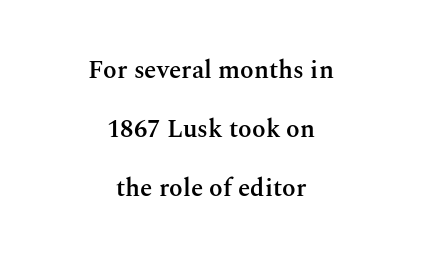
A typesetter would call this leading open, well beyond the default. The lettering holds an erect, upright posture throughout. The space directly below the letters is spotless. The rag falls on both sides of this text block equally. Moderately thickened strokes mark this as semibold type.
